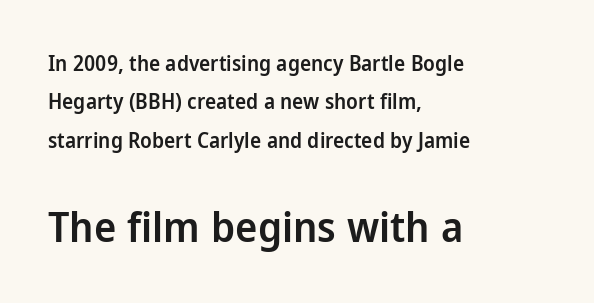
Q: Is the text bold? A: Semi-bold.
Q: Is the text italic (slanted)? A: No, it is upright.
Q: Is the typeface a serif or a sans-serif typeface? A: Sans-serif.
Q: Is the text underlined? A: No.
Q: How is the paragraph aligned? A: Left-aligned.
Q: Is the spacing between letters normal or unusually wide? A: Normal.
Q: Which block of text is set in a larger size, the first (top) or the second (bottom)? A: The second (bottom) one.
Q: Width (condensed, normal, or wide)? A: Normal.
Q: Stroke contrast? A: Low.
Q: x-height? A: Medium.
Q: Monospaced? A: No.
